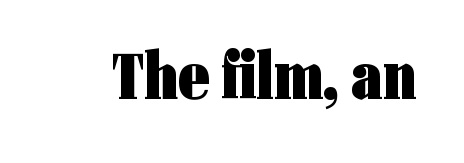
Nobody touched the tracking dial on this one. In terms of posture, this sample is upright. Underline: absent. Strokes here are thick enough to call this a true bold.
